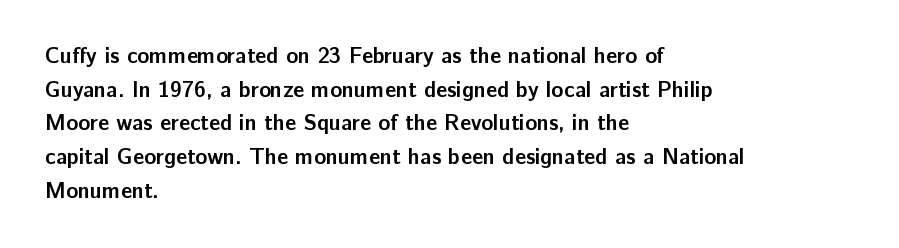
Q: Is the text bold? A: Yes.
Q: Is the text italic (slanted)? A: No, it is upright.
Q: Is the text underlined? A: No.
Q: How is the paragraph aligned? A: Left-aligned.
Q: Is the spacing between letters normal or unusually wide? A: Normal.
Q: Is the spacing between lines tight, normal or loose? A: Normal.
